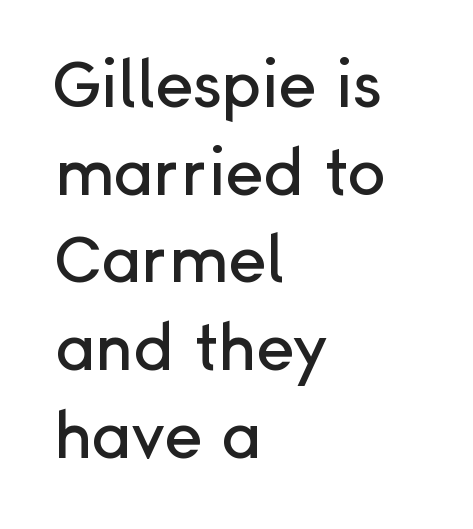
{"serif": "no", "italic": "no", "width": "normal", "stroke_contrast": "low", "x_height": "medium", "monospaced": "no", "underline": "no", "align": "left", "line_spacing": "normal", "line_spacing_ratio": 1.37, "letter_spacing": "normal", "letter_spacing_em": 0.0, "glyph_px": 64}
